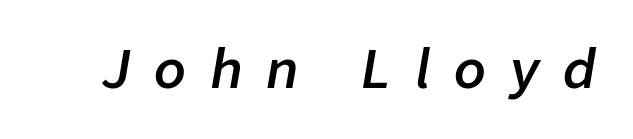
{"italic": "yes", "lean": "right", "slant_degrees": 9, "bold": "semi", "weight": "semibold", "width": "normal", "stroke_contrast": "low", "x_height": "medium", "monospaced": "no", "underline": "no", "letter_spacing": "wide", "letter_spacing_em": 0.46, "glyph_px": 52}
